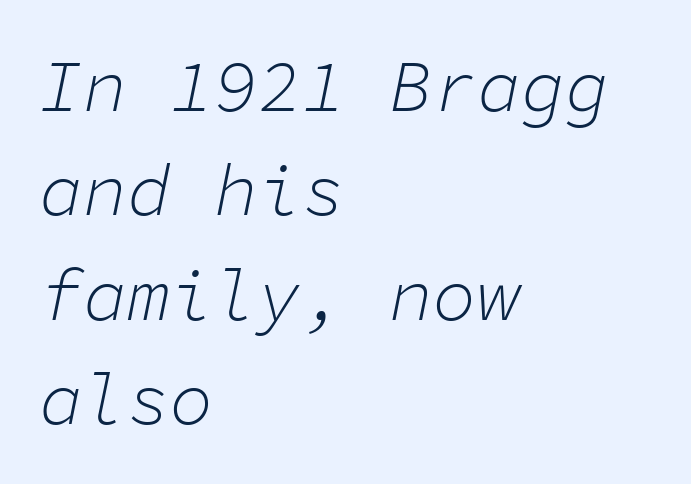
Q: Is the text bold? A: No.
Q: Is the text italic (slanted)? A: Yes, it leans right by about 11 degrees.
Q: Is the text underlined? A: No.
Q: How is the paragraph aligned? A: Left-aligned.
Q: Is the spacing between letters normal or unusually wide? A: Normal.
Q: Is the spacing between lines tight, normal or loose? A: Normal.
Q: Width (condensed, normal, or wide)? A: Normal.
Q: Stroke contrast? A: Low.
Q: x-height? A: Medium.
Q: Monospaced? A: Yes.
